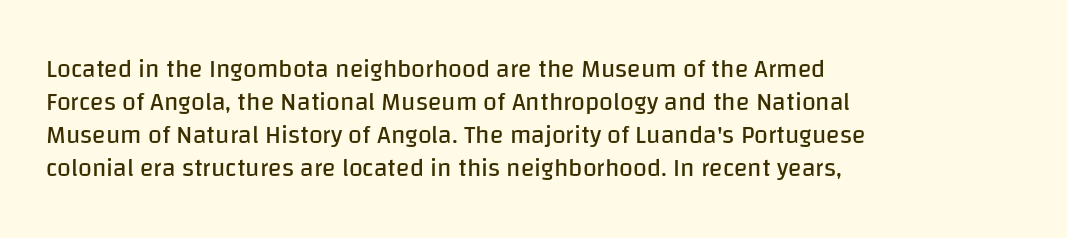
{"italic": "no", "bold": "no", "underline": "no", "align": "left", "line_spacing": "normal", "line_spacing_ratio": 1.32, "letter_spacing": "normal", "letter_spacing_em": 0.0, "glyph_px": 25}
